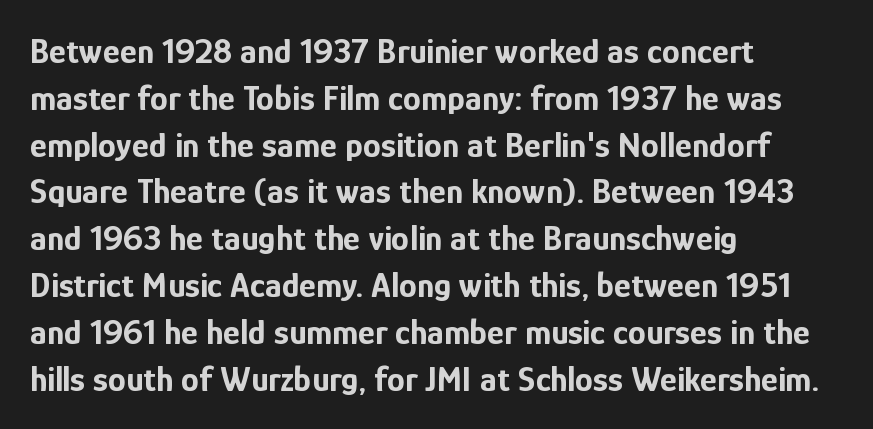
The lettering stays uniformly vertical, giving the passage a roman look. Do the characters align in a grid? No, the font is proportional. How would I describe the line gaps? Plain and ordinary. Plenty of ink on the page — the face is bold. Layout note: lines flush left. Nothing unusual about the tracking: characters are spaced as the font intends.
